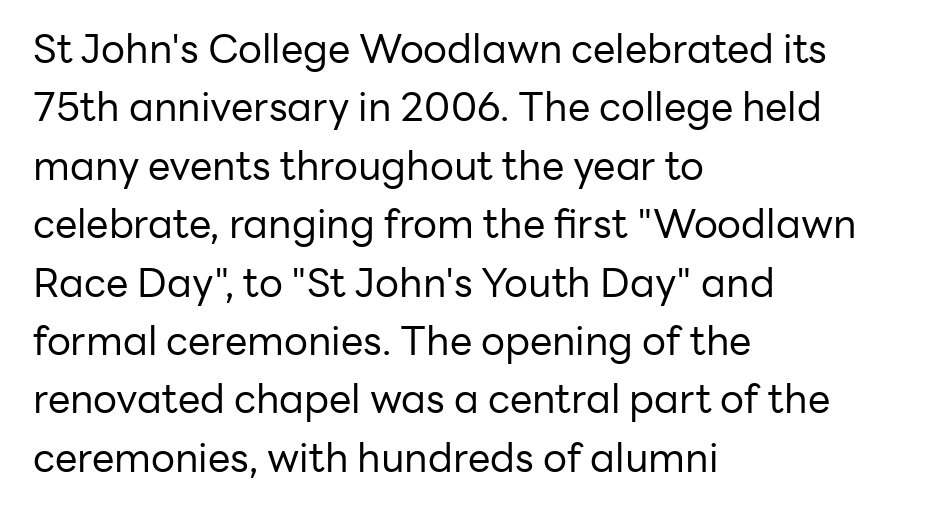
Q: Is the text bold? A: No.
Q: Is the text italic (slanted)? A: No, it is upright.
Q: Is the typeface a serif or a sans-serif typeface? A: Sans-serif.
Q: Is the text underlined? A: No.
Q: How is the paragraph aligned? A: Left-aligned.
Q: Is the spacing between letters normal or unusually wide? A: Normal.
Q: Is the spacing between lines tight, normal or loose? A: Normal.
Q: Width (condensed, normal, or wide)? A: Normal.
Q: Stroke contrast? A: Low.
Q: x-height? A: Medium.
Q: Monospaced? A: No.
